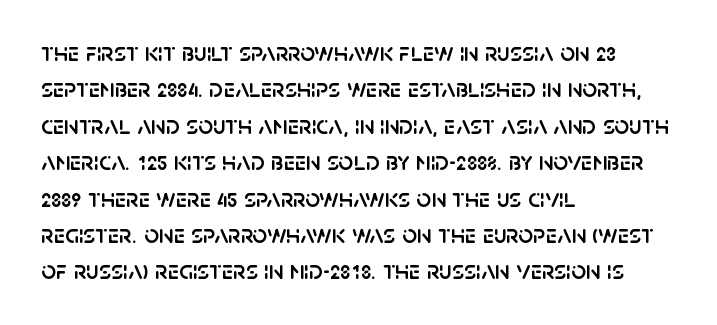
{"italic": "no", "underline": "no", "align": "left", "line_spacing": "normal", "line_spacing_ratio": 1.4, "letter_spacing": "normal", "letter_spacing_em": 0.0, "glyph_px": 26}
